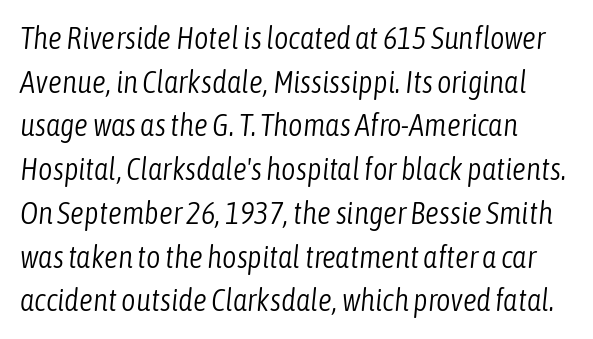
The specimen omits any rule beneath the text block's lines. No chunkiness to these letters — they're not bold. The glyphs look as if they've been sheared to an angle. Do the characters align in a grid? No, the font is proportional. Is there much room between lines? A standard amount, neither cramped nor airy. Characters follow at the spacing the type designer built in.
